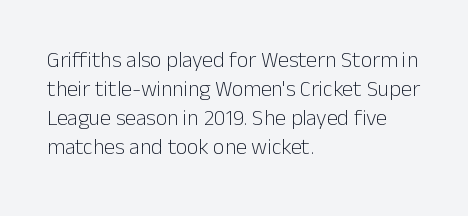
Q: Is the text bold? A: No.
Q: Is the text italic (slanted)? A: No, it is upright.
Q: Is the text underlined? A: No.
Q: How is the paragraph aligned? A: Left-aligned.
Q: Is the spacing between letters normal or unusually wide? A: Normal.
Q: Is the spacing between lines tight, normal or loose? A: Normal.
